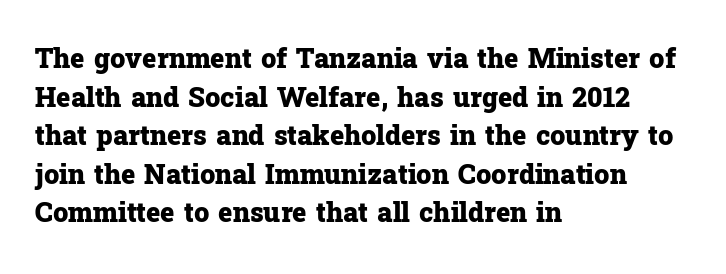
The image shows 27 px bold type, upright; set left-aligned, normal line spacing (1.43x), normal letter spacing, not underlined.
